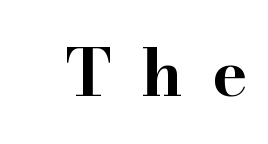
Regarding serifs, this sample has them. This rendering widens character spacing well past its baseline value. The lettering holds an erect, upright posture throughout. The font is running at its bold setting. The foot of each line stays bare and open.
